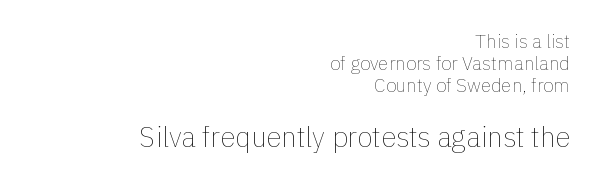
The image shows 28 px thin type, upright; set right-aligned, line spacing 1.17x, normal letter spacing, not underlined; the second (bottom) block is 1.47x larger; low stroke contrast and a medium x-height.
